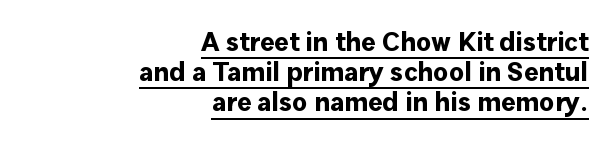
{"italic": "no", "bold": "yes", "underline": "yes", "align": "right", "line_spacing": "tight", "line_spacing_ratio": 1.12, "letter_spacing": "normal", "letter_spacing_em": 0.0, "glyph_px": 27}
